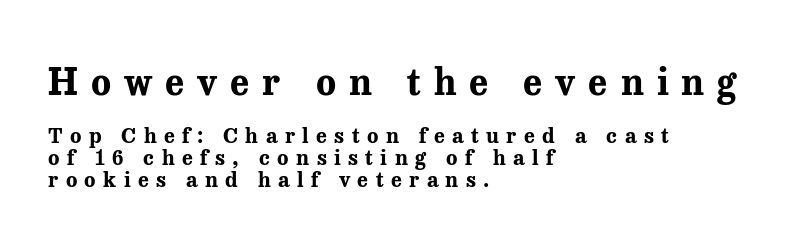
The image shows 37 px bold serif type, upright; set left-aligned, tight line spacing (1.04x), unusually wide letter spacing (+0.35 em), not underlined; the first (top) block is 1.76x larger; medium stroke contrast and a medium x-height.
